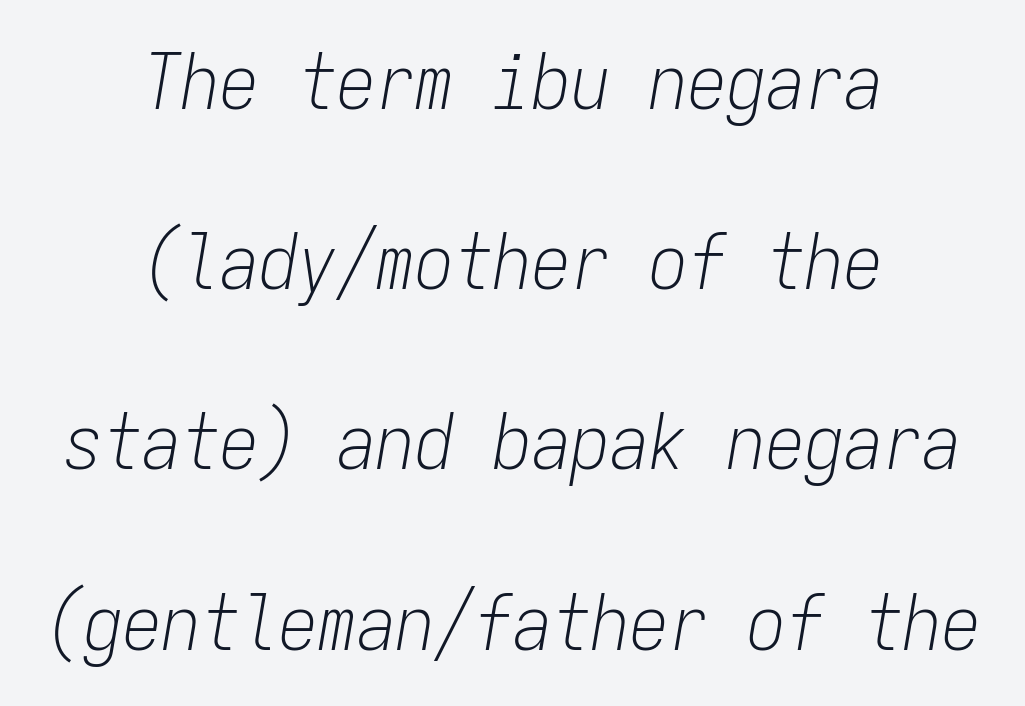
Q: Is the text bold? A: No.
Q: Is the text italic (slanted)? A: Yes, it leans right by about 9 degrees.
Q: Is the text underlined? A: No.
Q: How is the paragraph aligned? A: Centered.
Q: Is the spacing between letters normal or unusually wide? A: Normal.
Q: Is the spacing between lines tight, normal or loose? A: Loose.
Q: Width (condensed, normal, or wide)? A: Condensed.
Q: Stroke contrast? A: Low.
Q: x-height? A: Medium.
Q: Monospaced? A: Yes.
